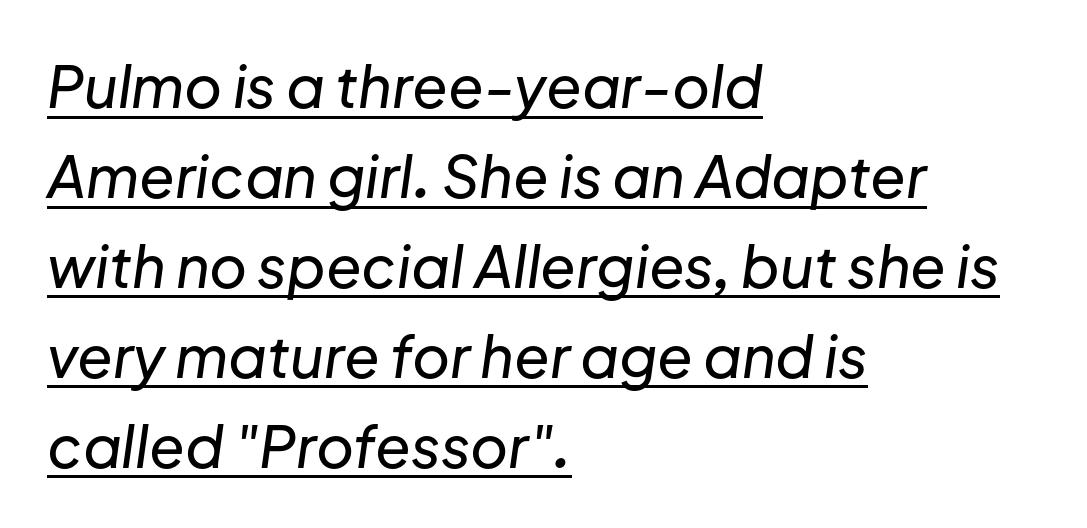
Looks like someone drew a line under every word here. This rendering uses left alignment, leaving the right contour irregular. Compared with ordinary roman type, these characters are visibly tilted. Quick note: interline space is typical. Do the characters align in a grid? No, the font is proportional.
